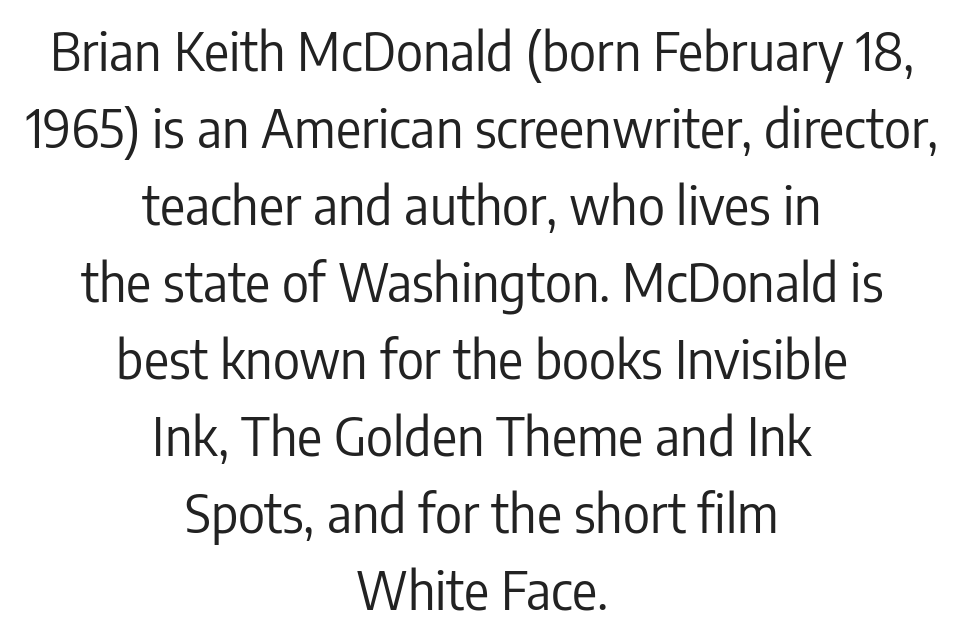
Q: Is the text bold? A: No.
Q: Is the text italic (slanted)? A: No, it is upright.
Q: Is the typeface a serif or a sans-serif typeface? A: Sans-serif.
Q: Is the text underlined? A: No.
Q: How is the paragraph aligned? A: Centered.
Q: Is the spacing between letters normal or unusually wide? A: Normal.
Q: Is the spacing between lines tight, normal or loose? A: Normal.
Q: Width (condensed, normal, or wide)? A: Condensed.
Q: Stroke contrast? A: Low.
Q: x-height? A: Medium.
Q: Monospaced? A: No.
